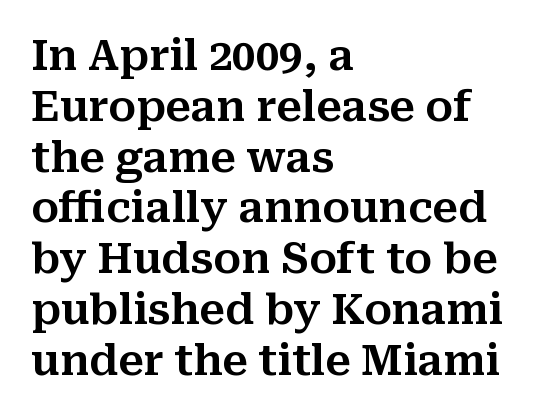
Check under the words: just untouched page. This is the regular roman posture of the typeface. A classic flush-left, rag-right setting is used for this passage. Is this a fixed-width face? No — the glyphs have proportional, varying widths. Little horizontal feet cap the strokes, marking this as serif type.
